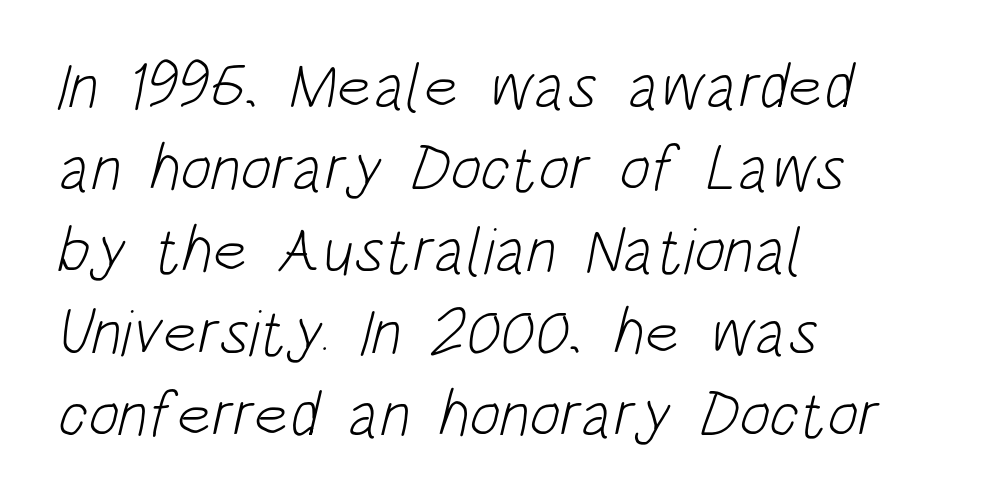
Q: Is the text bold? A: No.
Q: Is the typeface a serif or a sans-serif typeface? A: Sans-serif.
Q: Is the text underlined? A: No.
Q: How is the paragraph aligned? A: Left-aligned.
Q: Is the spacing between letters normal or unusually wide? A: Normal.
Q: Is the spacing between lines tight, normal or loose? A: Normal.
Q: Width (condensed, normal, or wide)? A: Condensed.
Q: Stroke contrast? A: Low.
Q: x-height? A: Large.
Q: Monospaced? A: No.
